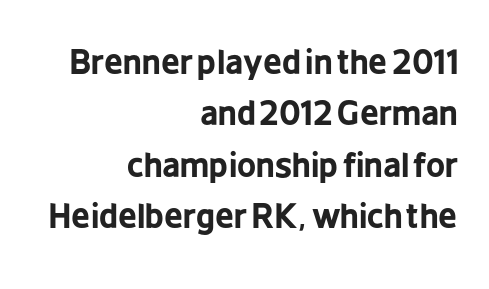
The image shows 33 px bold, condensed sans-serif type, upright; set right-aligned, normal line spacing (1.56x), normal letter spacing, not underlined; low stroke contrast and a medium x-height.
